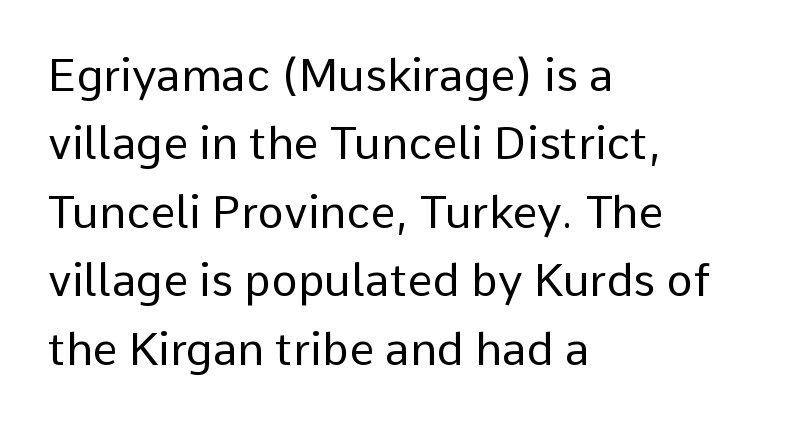
A typesetter would call this proportional, since set widths differ per character. Honestly, there is no underline to notice here at all. Note: no serifs on the glyphs. This rendering uses left alignment, leaving the right contour irregular. The letters stand upright; this is a roman face.
